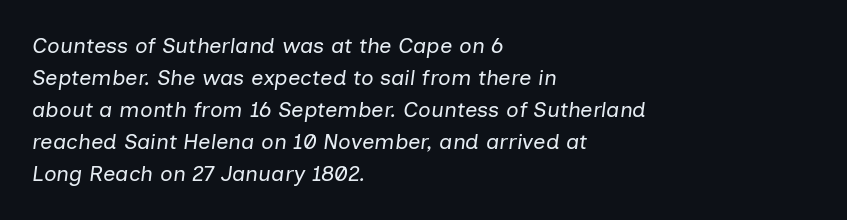
No letter is thick-stroked: the sample isn't bold. A typesetter would call this leading conventional body-copy spacing. Default kerning and tracking; the words read as compact shapes. Leftover space on each line is placed entirely after the last word. When letters slant like this, we call the style italic.
